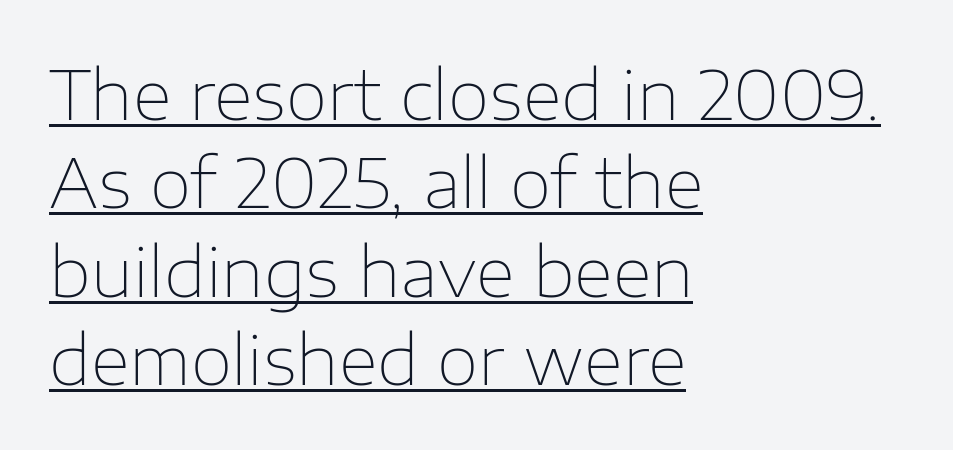
Characters remain perfectly vertical along every line. Whoever set this chose a conventional vertical rhythm. The letters look calm and open, with moderate or lighter stems. Somebody hit Ctrl+U on this one — the words are underlined. The rendering keeps characters at their native spacing.
